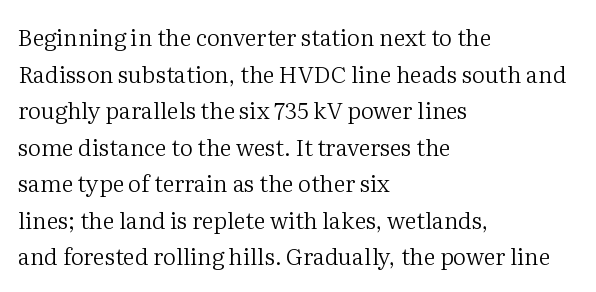
Notice how descenders clear the ascenders below comfortably — that's standard leading. Heft: none added — not bold. Posture: upright roman. The tracking reads as untouched default to a designer's eye. If you drew a ruler down the left edge, every line would touch it.
